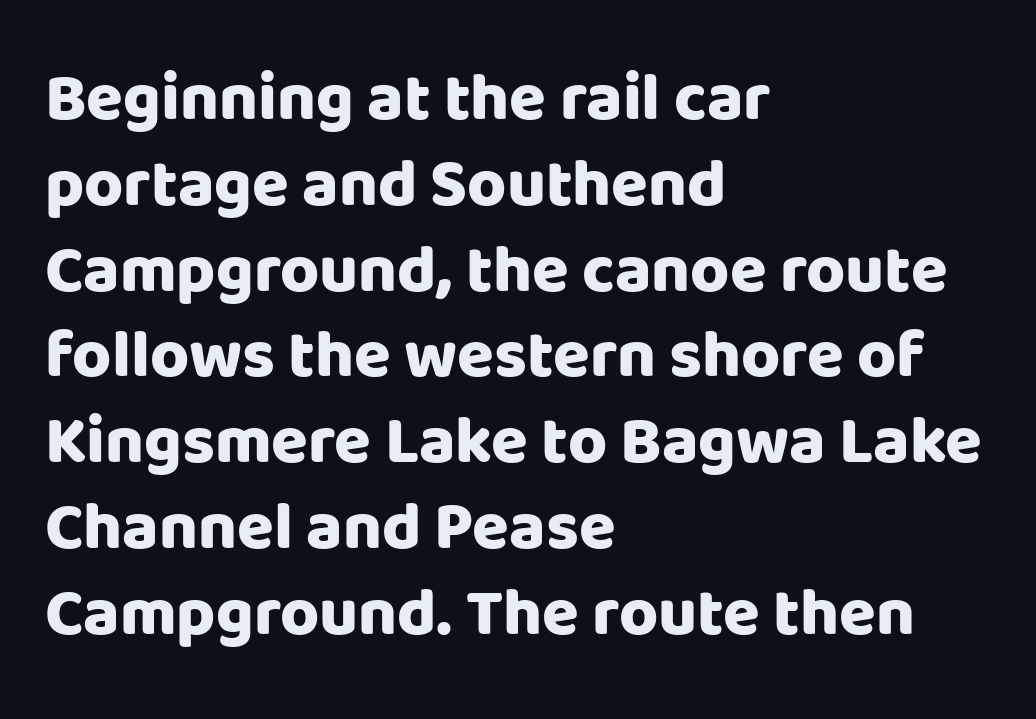
Q: Is the text bold? A: Yes.
Q: Is the text italic (slanted)? A: No, it is upright.
Q: Is the typeface a serif or a sans-serif typeface? A: Sans-serif.
Q: Is the text underlined? A: No.
Q: How is the paragraph aligned? A: Left-aligned.
Q: Is the spacing between letters normal or unusually wide? A: Normal.
Q: Is the spacing between lines tight, normal or loose? A: Normal.
Q: Width (condensed, normal, or wide)? A: Normal.
Q: Stroke contrast? A: Low.
Q: x-height? A: Large.
Q: Monospaced? A: No.
